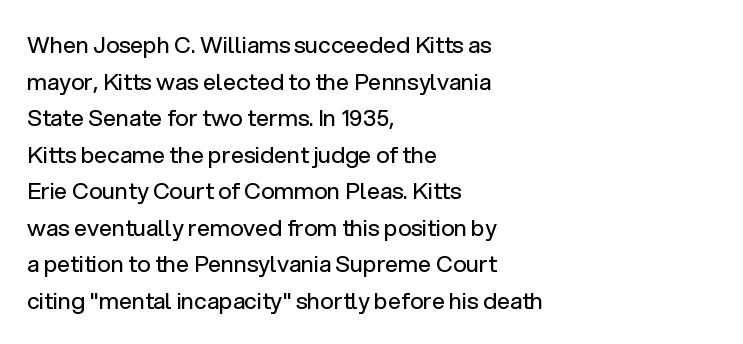
Notice how descenders clear the ascenders below comfortably — that's standard leading. Heft: none added — not bold. Posture: upright roman. The tracking reads as untouched default to a designer's eye. If you drew a ruler down the left edge, every line would touch it.
